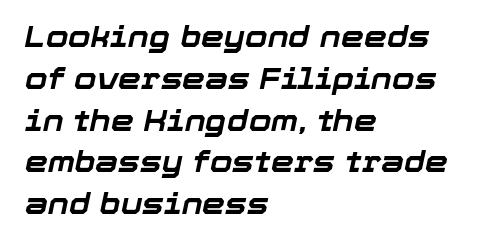
Q: Is the text bold? A: Yes.
Q: Is the text italic (slanted)? A: Yes, it leans right by about 12 degrees.
Q: Is the text underlined? A: No.
Q: How is the paragraph aligned? A: Left-aligned.
Q: Is the spacing between letters normal or unusually wide? A: Normal.
Q: Is the spacing between lines tight, normal or loose? A: Normal.
Q: Width (condensed, normal, or wide)? A: Normal.
Q: Stroke contrast? A: Low.
Q: x-height? A: Medium.
Q: Monospaced? A: No.
